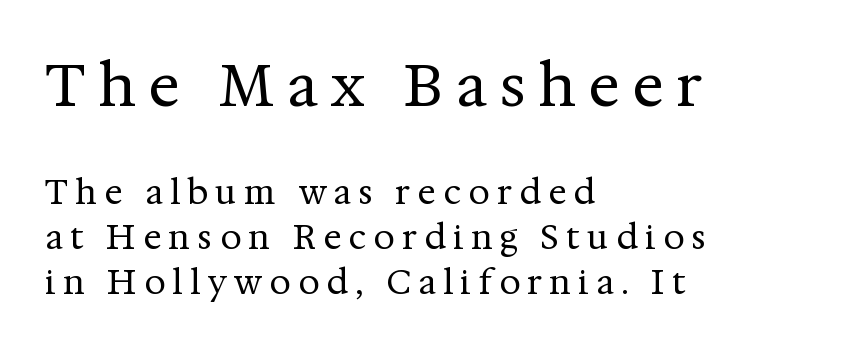
Interline gaps are of average width in this sample. Old-style or modern, the face here clearly has serifs. The letters stand straight up with perfectly vertical stems. Is this a heavy cut? Hardly; it is regular or lighter. Letter spacing: wide.
